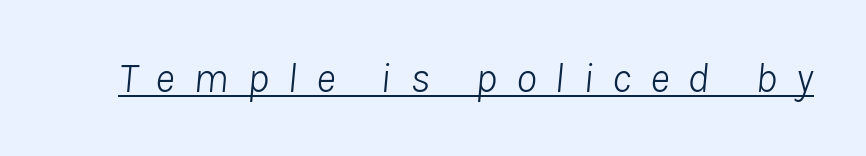
The image shows 42 px light type, italic (leaning right); set unusually wide letter spacing (+0.44 em), underlined; low stroke contrast and a medium x-height.
